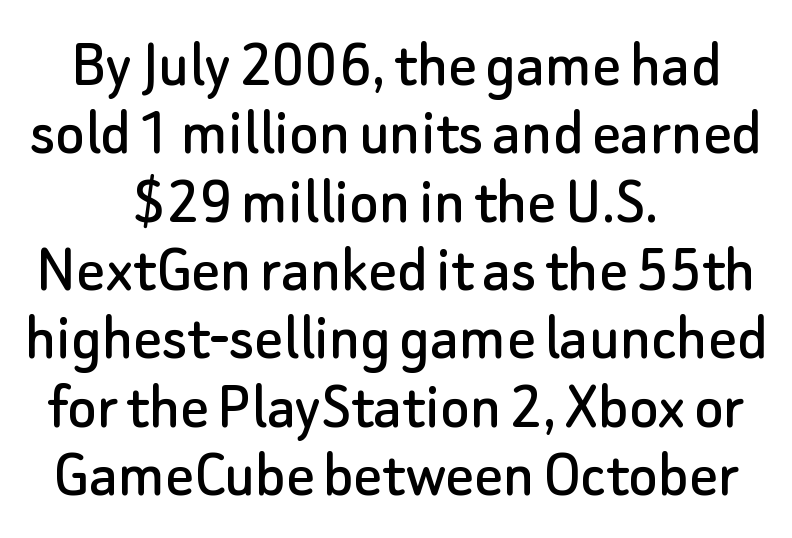
You could call the tracking neutral — neither tight nor loose. Think of a printed novel: that variable character pitch is what you see here. The whitespace from short lines is split evenly between both sides. Vertical spacing — tight. Ordinary non-slanted type is in use.
